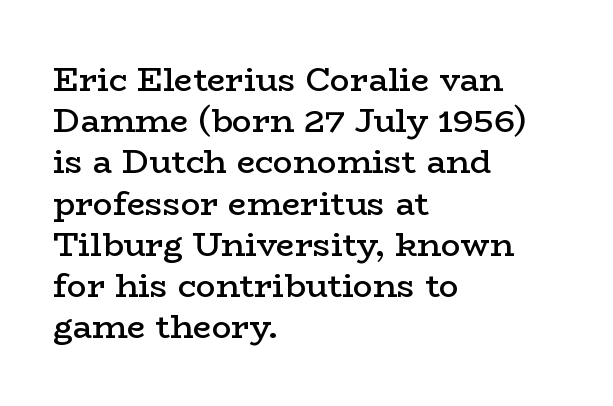
Q: Is the text bold? A: Semi-bold.
Q: Is the text italic (slanted)? A: No, it is upright.
Q: Is the typeface a serif or a sans-serif typeface? A: Serif.
Q: Is the text underlined? A: No.
Q: How is the paragraph aligned? A: Left-aligned.
Q: Is the spacing between letters normal or unusually wide? A: Normal.
Q: Is the spacing between lines tight, normal or loose? A: Normal.
Q: Width (condensed, normal, or wide)? A: Wide.
Q: Stroke contrast? A: Low.
Q: x-height? A: Medium.
Q: Monospaced? A: No.
